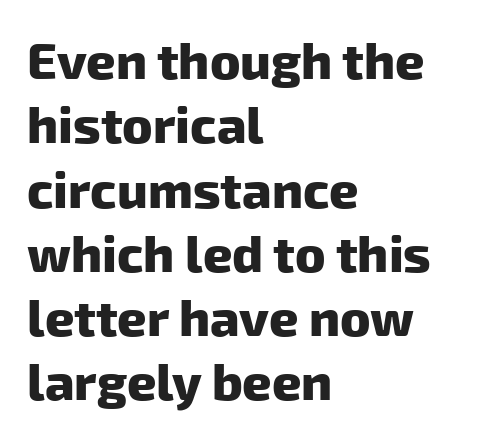
{"serif": "no", "bold": "yes", "weight": "heavy", "width": "normal", "stroke_contrast": "low", "x_height": "medium", "monospaced": "no", "underline": "no", "align": "left", "line_spacing": "normal", "line_spacing_ratio": 1.26, "letter_spacing": "normal", "letter_spacing_em": 0.0, "glyph_px": 51}
